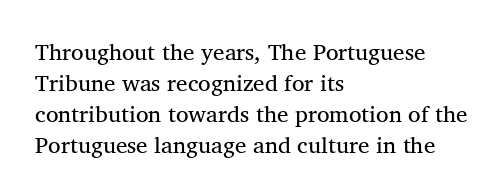
Posture: upright roman. The ragged edge is on the right, which tells us the setting is flush left. Reading down the column, the eye jumps a familiar distance to each next line. The specimen omits any rule beneath the text block's lines. The face looks like a standard text weight, possibly lighter.
